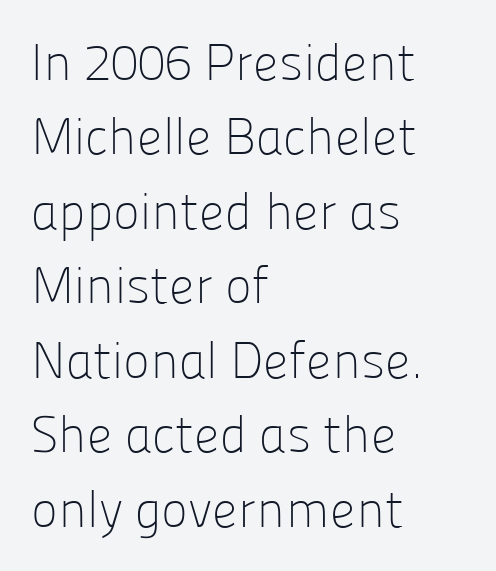
The rendering keeps characters at their native spacing. Vertically, the passage feels balanced, rows spaced as you'd expect. Observe the absence of serifs on each vertical stroke in this sample. Honestly, there is no underline to notice here at all. The setting favours the left margin, as ordinary paragraphs usually do. This is not heavy type; no bold has been used.
